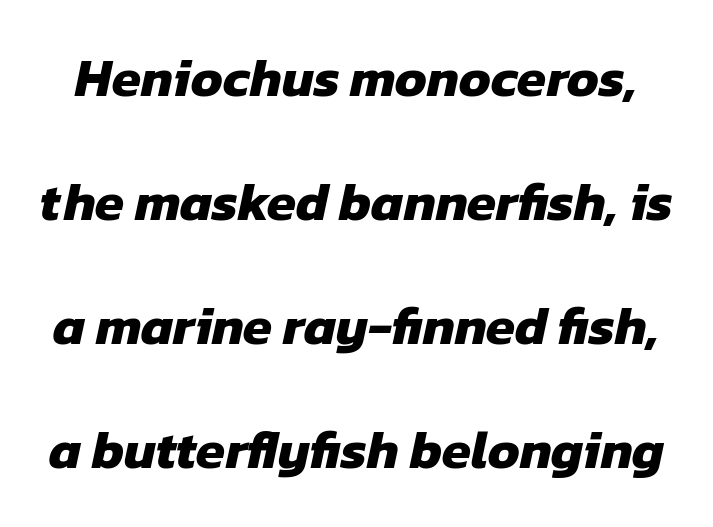
The image shows 53 px heavy sans-serif type; set loose line spacing (2.34x), normal letter spacing, not underlined; low stroke contrast and a medium x-height.
